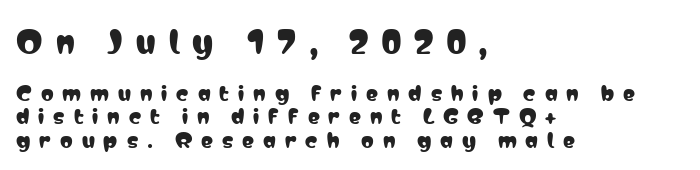
These lines stack with their left ends in a neat column. Students, note that the glyphs here are deliberately spaced far apart. Here the first block reads like a headline and the second like body copy. The font family rendered here belongs to the sans-serif group.
